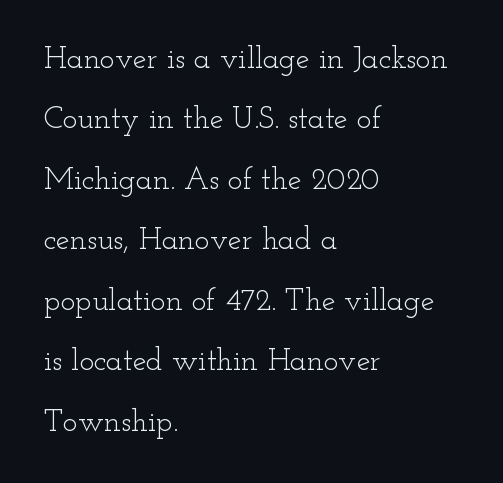
Spacing between characters is what you'd get straight out of the box. A student would call this left alignment; a typographer would say flush left, rag right. These lines were composed using upright roman letters. A typesetter would call this proportional, since set widths differ per character. On a weight scale, this lands at 450 or below.
